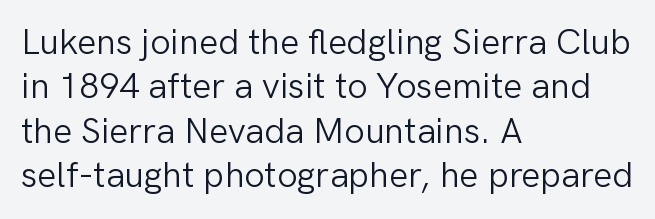
{"serif": "no", "italic": "no", "bold": "no", "weight": "light", "width": "normal", "stroke_contrast": "low", "x_height": "medium", "monospaced": "no", "underline": "no", "align": "left", "line_spacing_ratio": 1.23, "letter_spacing": "normal", "letter_spacing_em": 0.0, "glyph_px": 36}
